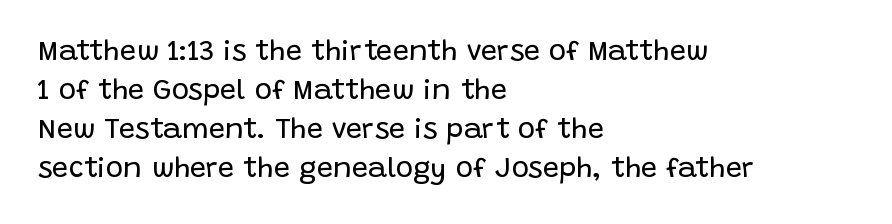
Q: Is the text bold? A: No.
Q: Is the text italic (slanted)? A: No, it is upright.
Q: Is the typeface a serif or a sans-serif typeface? A: Sans-serif.
Q: Is the text underlined? A: No.
Q: How is the paragraph aligned? A: Left-aligned.
Q: Is the spacing between letters normal or unusually wide? A: Normal.
Q: Is the spacing between lines tight, normal or loose? A: Normal.
Q: Width (condensed, normal, or wide)? A: Normal.
Q: Stroke contrast? A: Low.
Q: x-height? A: Large.
Q: Monospaced? A: No.
